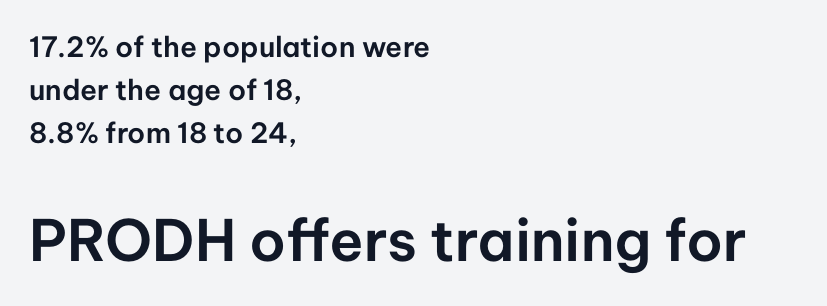
Q: Is the text italic (slanted)? A: No, it is upright.
Q: Is the typeface a serif or a sans-serif typeface? A: Sans-serif.
Q: Is the text underlined? A: No.
Q: How is the paragraph aligned? A: Left-aligned.
Q: Is the spacing between letters normal or unusually wide? A: Normal.
Q: Is the spacing between lines tight, normal or loose? A: Normal.
Q: Which block of text is set in a larger size, the first (top) or the second (bottom)? A: The second (bottom) one.
Q: Width (condensed, normal, or wide)? A: Normal.
Q: Stroke contrast? A: Low.
Q: x-height? A: Medium.
Q: Monospaced? A: No.
